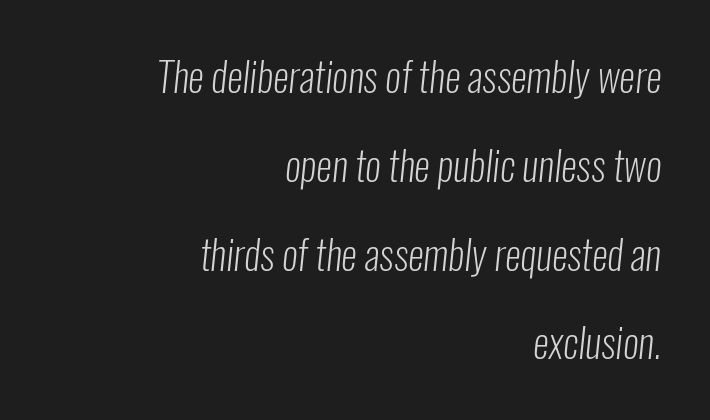
Q: Is the text bold? A: No.
Q: Is the typeface a serif or a sans-serif typeface? A: Sans-serif.
Q: Is the text underlined? A: No.
Q: How is the paragraph aligned? A: Right-aligned.
Q: Is the spacing between letters normal or unusually wide? A: Normal.
Q: Is the spacing between lines tight, normal or loose? A: Loose.
Q: Width (condensed, normal, or wide)? A: Condensed.
Q: Stroke contrast? A: Low.
Q: x-height? A: Medium.
Q: Monospaced? A: No.
